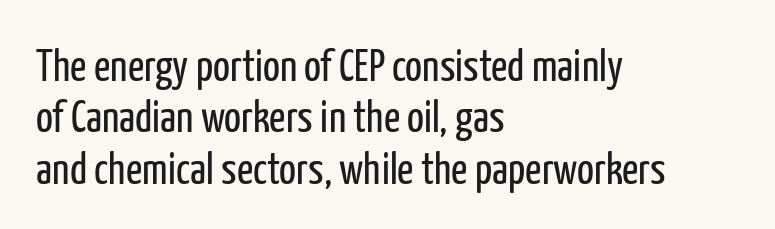
Q: Is the text bold? A: No.
Q: Is the text italic (slanted)? A: No, it is upright.
Q: Is the typeface a serif or a sans-serif typeface? A: Sans-serif.
Q: Is the text underlined? A: No.
Q: How is the paragraph aligned? A: Left-aligned.
Q: Is the spacing between letters normal or unusually wide? A: Normal.
Q: Is the spacing between lines tight, normal or loose? A: Tight.
Q: Width (condensed, normal, or wide)? A: Condensed.
Q: Stroke contrast? A: Low.
Q: x-height? A: Medium.
Q: Monospaced? A: No.
